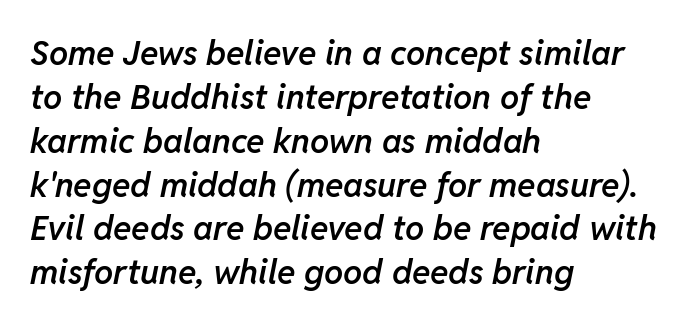
Q: Is the text bold? A: Semi-bold.
Q: Is the text italic (slanted)? A: Yes, it leans right by about 11 degrees.
Q: Is the text underlined? A: No.
Q: How is the paragraph aligned? A: Left-aligned.
Q: Is the spacing between letters normal or unusually wide? A: Normal.
Q: Is the spacing between lines tight, normal or loose? A: Normal.
Q: Width (condensed, normal, or wide)? A: Normal.
Q: Stroke contrast? A: Low.
Q: x-height? A: Medium.
Q: Monospaced? A: No.
